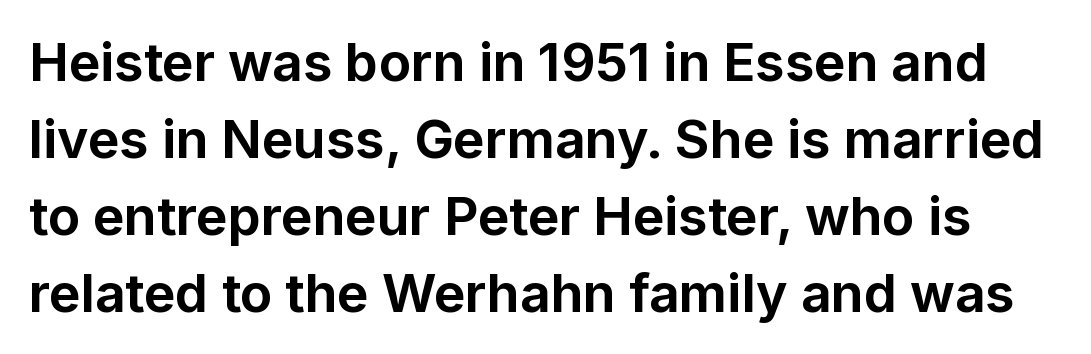
{"serif": "no", "italic": "no", "bold": "yes", "weight": "bold", "width": "normal", "stroke_contrast": "low", "x_height": "medium", "monospaced": "no", "underline": "no", "line_spacing": "normal", "line_spacing_ratio": 1.45, "letter_spacing": "normal", "letter_spacing_em": 0.0, "glyph_px": 53}
